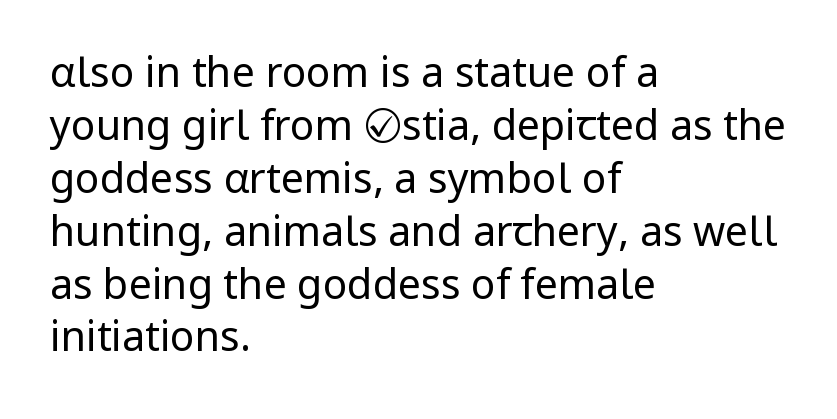
The image shows 41 px regular-weight sans-serif type, upright; set left-aligned, normal line spacing (1.29x), normal letter spacing, not underlined; low stroke contrast and a medium x-height.
